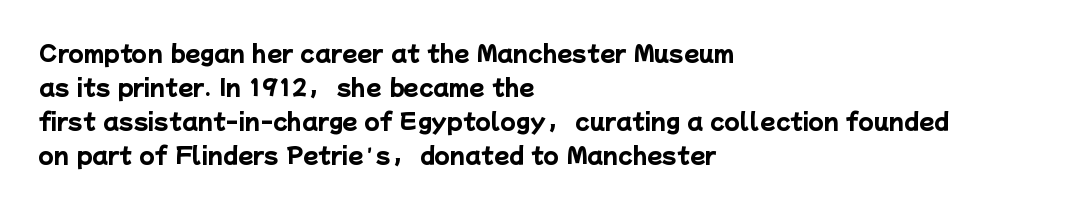
{"bold": "yes", "underline": "no", "align": "left", "line_spacing": "normal", "line_spacing_ratio": 1.55, "letter_spacing": "normal", "letter_spacing_em": 0.0, "glyph_px": 22}
